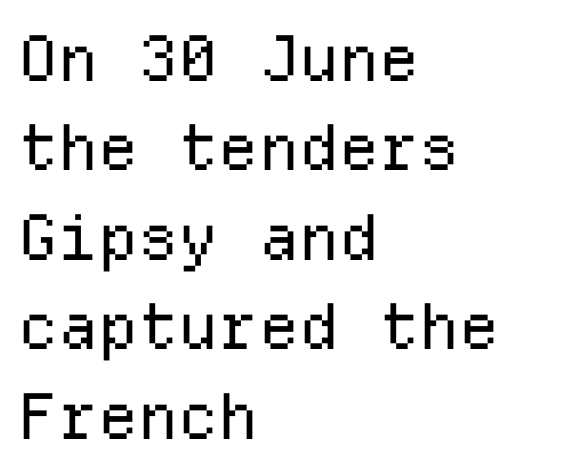
The image shows 63 px regular-weight sans-serif type, upright, monospaced; set left-aligned, normal line spacing (1.42x), normal letter spacing, not underlined; low stroke contrast and a medium x-height.
